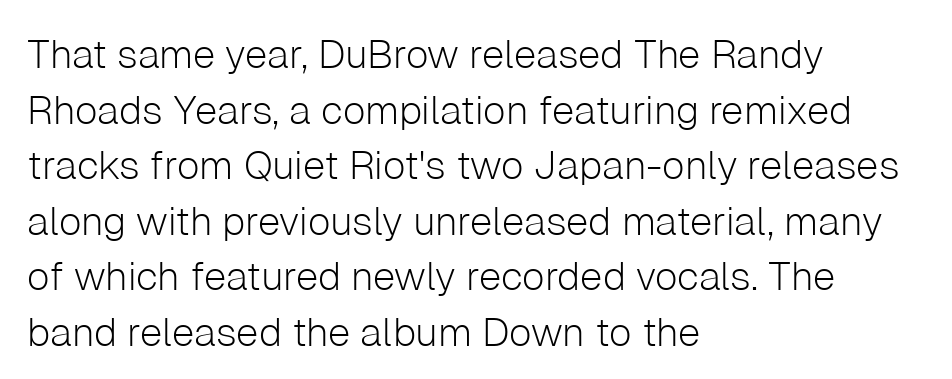
Posture: upright roman. Each stroke keeps to a modest, everyday thickness or less. The setting favours the left margin, as ordinary paragraphs usually do. Is this a sans? Yes — the strokes have no serifs. How are the letters spaced? Ordinarily, with no added tracking. Each new line begins a customary step beneath the previous one.
